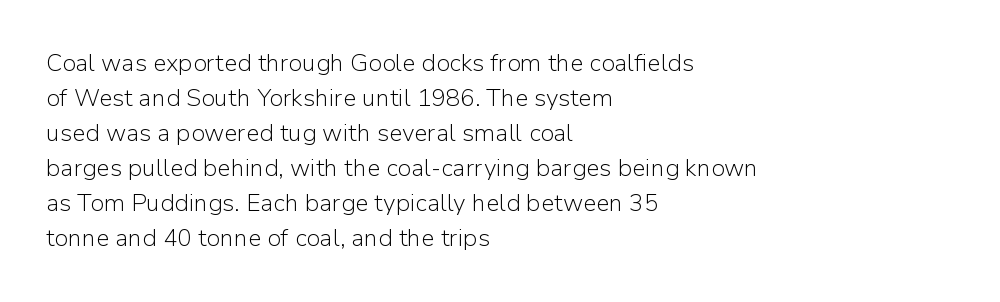
Q: Is the text bold? A: No.
Q: Is the text italic (slanted)? A: No, it is upright.
Q: Is the text underlined? A: No.
Q: How is the paragraph aligned? A: Left-aligned.
Q: Is the spacing between letters normal or unusually wide? A: Normal.
Q: Is the spacing between lines tight, normal or loose? A: Normal.
